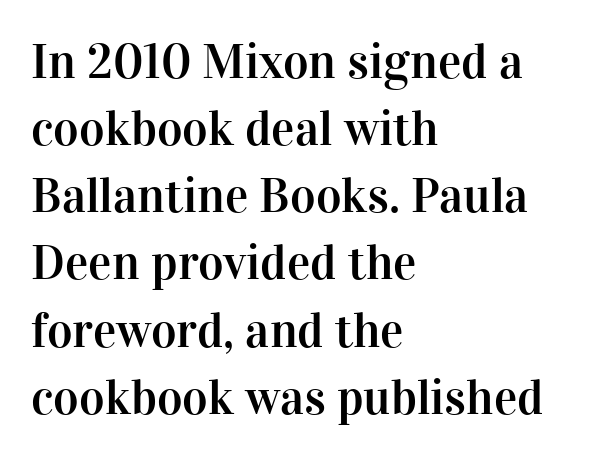
{"serif": "yes", "italic": "no", "width": "normal", "stroke_contrast": "high", "x_height": "medium", "monospaced": "no", "underline": "no", "align": "left", "line_spacing": "normal", "line_spacing_ratio": 1.37, "letter_spacing": "normal", "letter_spacing_em": 0.0, "glyph_px": 49}
